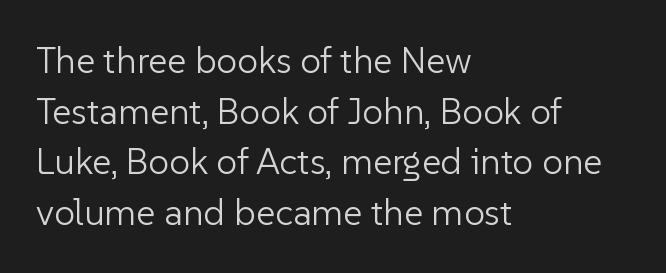
Proportional: the letters do not fall into vertical columns. This is not heavy type; no bold has been used. Descenders hang freely into open space. This sample uses plain, unmodified letter spacing. The typesetter chose a ragged-right arrangement here.
